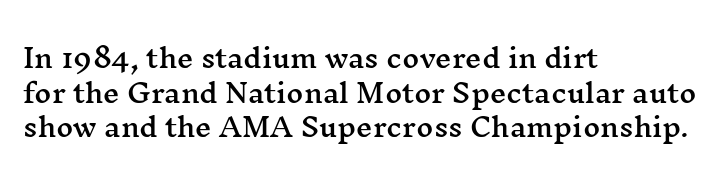
{"italic": "no", "underline": "no", "align": "left", "line_spacing": "normal", "line_spacing_ratio": 1.33, "letter_spacing": "normal", "letter_spacing_em": 0.0, "glyph_px": 26}
